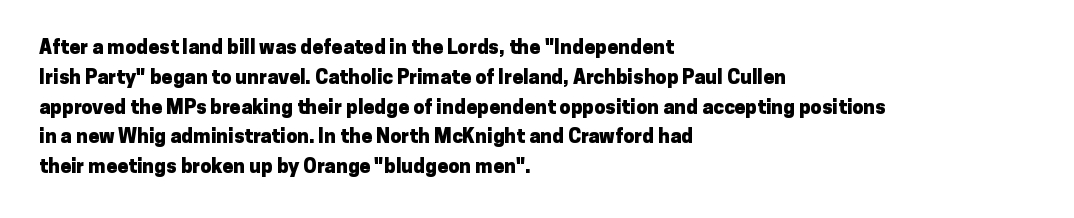
{"italic": "no", "bold": "yes", "underline": "no", "align": "left", "line_spacing": "normal", "line_spacing_ratio": 1.49, "letter_spacing": "normal", "letter_spacing_em": 0.0, "glyph_px": 20}
